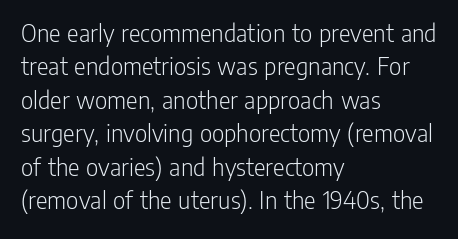
Q: Is the text bold? A: No.
Q: Is the text italic (slanted)? A: No, it is upright.
Q: Is the text underlined? A: No.
Q: How is the paragraph aligned? A: Left-aligned.
Q: Is the spacing between letters normal or unusually wide? A: Normal.
